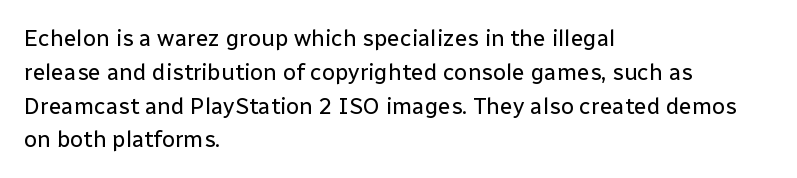
The image shows 23 px text type, upright; set left-aligned, normal line spacing (1.47x), normal letter spacing, not underlined.
